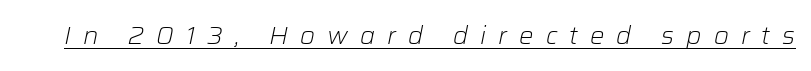
{"italic": "yes", "lean": "right", "slant_degrees": 12, "bold": "no", "underline": "yes", "letter_spacing": "wide", "letter_spacing_em": 0.5, "glyph_px": 24}
